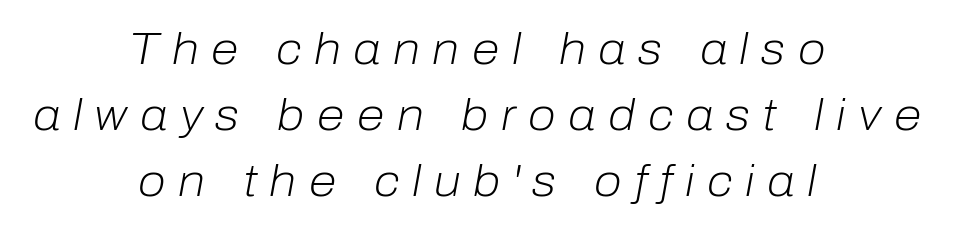
Q: Is the text bold? A: No.
Q: Is the text italic (slanted)? A: Yes, it leans right by about 10 degrees.
Q: Is the text underlined? A: No.
Q: How is the paragraph aligned? A: Centered.
Q: Is the spacing between letters normal or unusually wide? A: Unusually wide.
Q: Is the spacing between lines tight, normal or loose? A: Normal.
Q: Width (condensed, normal, or wide)? A: Normal.
Q: Stroke contrast? A: Low.
Q: x-height? A: Medium.
Q: Monospaced? A: No.
